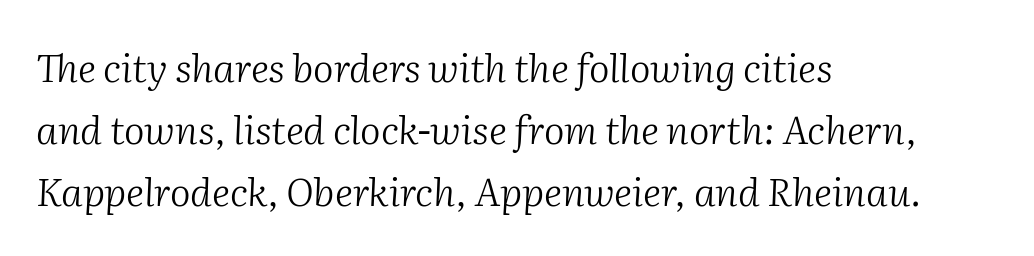
Is the letter spacing exaggerated? No — it looks like the ordinary default. Letters rest on an invisible, unmarked baseline. Notice how the stems are inclined rather than vertical — that's the hallmark of italics. A classic flush-left, rag-right setting is used for this passage. The typeface has the unassuming heft of standard copy or less. To sum up the face: it has serifs.
